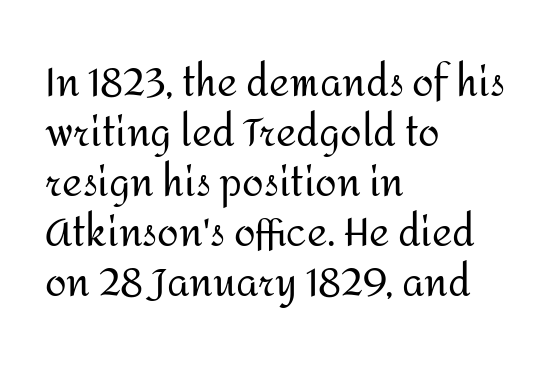
{"serif": "no", "italic": "no", "bold": "no", "weight": "regular", "width": "normal", "stroke_contrast": "medium", "x_height": "medium", "monospaced": "no", "underline": "no", "align": "left", "line_spacing": "normal", "line_spacing_ratio": 1.28, "letter_spacing": "normal", "letter_spacing_em": 0.0, "glyph_px": 39}
